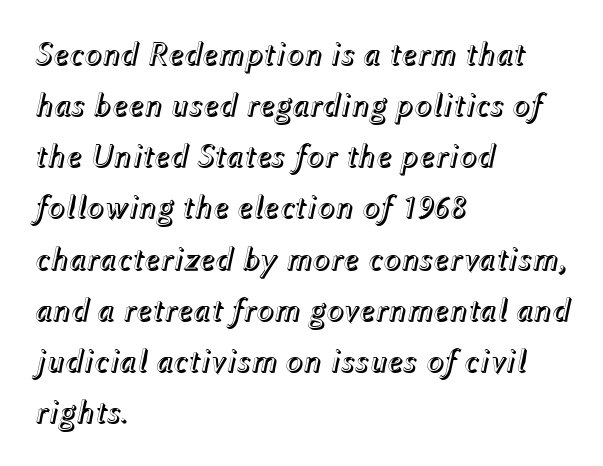
Q: Is the text italic (slanted)? A: Yes, it leans right by about 12 degrees.
Q: Is the text underlined? A: No.
Q: How is the paragraph aligned? A: Left-aligned.
Q: Is the spacing between letters normal or unusually wide? A: Normal.
Q: Is the spacing between lines tight, normal or loose? A: Normal.
Q: Width (condensed, normal, or wide)? A: Normal.
Q: x-height? A: Medium.
Q: Monospaced? A: No.
